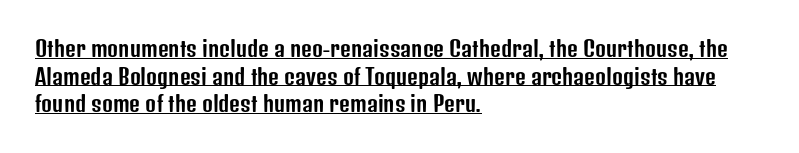
Q: Is the text italic (slanted)? A: No, it is upright.
Q: Is the text underlined? A: Yes.
Q: How is the paragraph aligned? A: Left-aligned.
Q: Is the spacing between letters normal or unusually wide? A: Normal.
Q: Is the spacing between lines tight, normal or loose? A: Normal.
